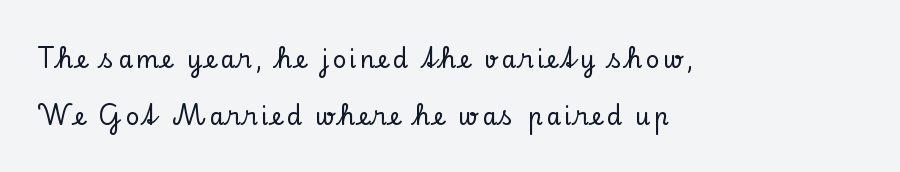
The letters stand straight up with perfectly vertical stems. Just letters on the line, the space beneath them empty. Which margin do the lines hug? The left one — the right edge is uneven. The leading is generous, giving the passage an open texture.
